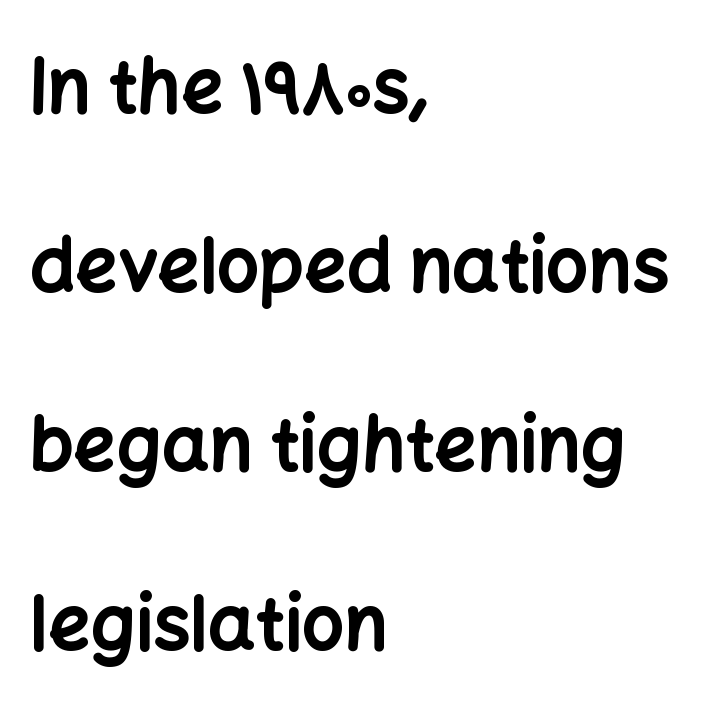
Q: Is the text bold? A: Yes.
Q: Is the text italic (slanted)? A: No, it is upright.
Q: Is the typeface a serif or a sans-serif typeface? A: Sans-serif.
Q: Is the text underlined? A: No.
Q: How is the paragraph aligned? A: Left-aligned.
Q: Is the spacing between letters normal or unusually wide? A: Normal.
Q: Is the spacing between lines tight, normal or loose? A: Loose.
Q: Width (condensed, normal, or wide)? A: Normal.
Q: Stroke contrast? A: Low.
Q: x-height? A: Medium.
Q: Monospaced? A: No.
